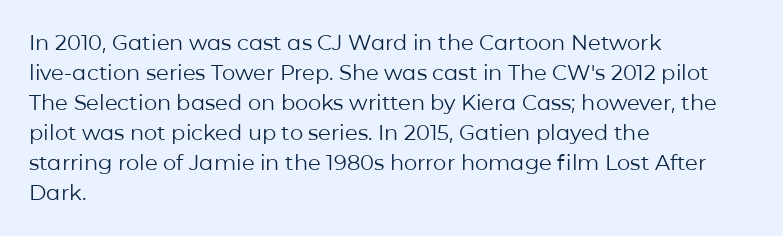
{"italic": "no", "bold": "no", "underline": "no", "align": "left", "line_spacing": "normal", "line_spacing_ratio": 1.43, "letter_spacing": "normal", "letter_spacing_em": 0.0, "glyph_px": 21}
